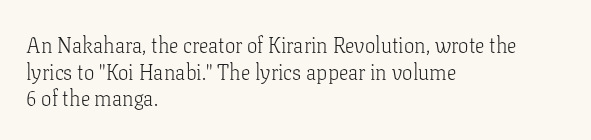
The image shows 21 px text type, upright; set left-aligned, normal line spacing (1.27x), normal letter spacing, not underlined.
